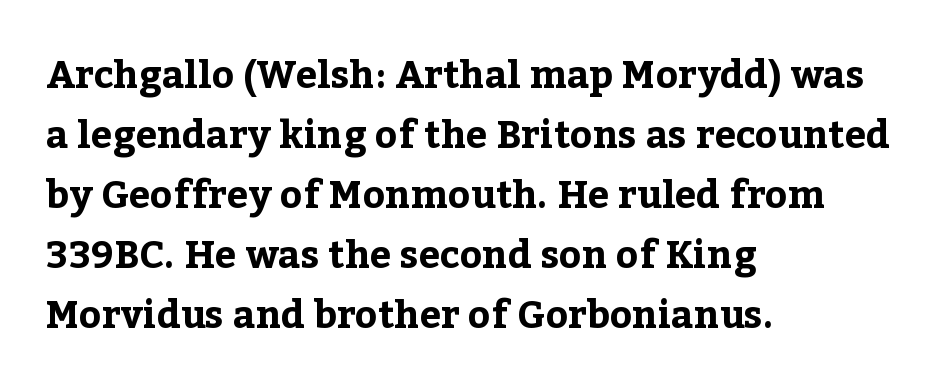
Here the designer chose a conventional face with non-uniform glyph widths. In CSS terms this would be text-align: left. If you drew a line through each stem, it would be perfectly vertical. Look at the bottom of the vertical strokes: they flare into serifs here. The line texture is even and compact thanks to regular tracking.
